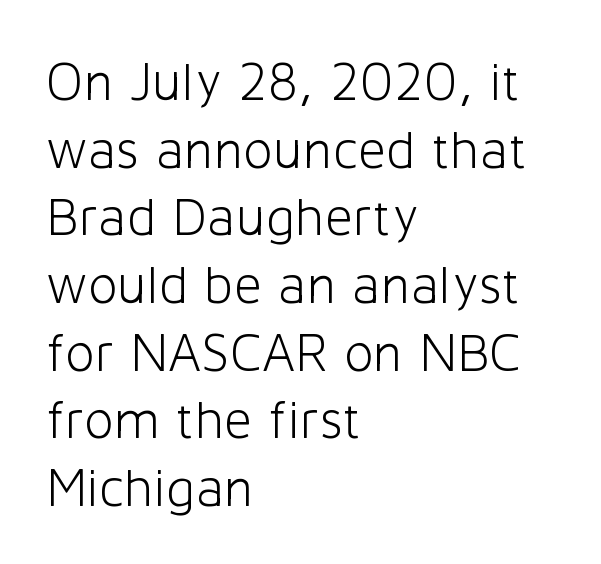
Stems here are at most as thick as an everyday book face. Designer's note — italics off, roman on. Words appear dense and cohesive because spacing is normal. Type without underlining.
